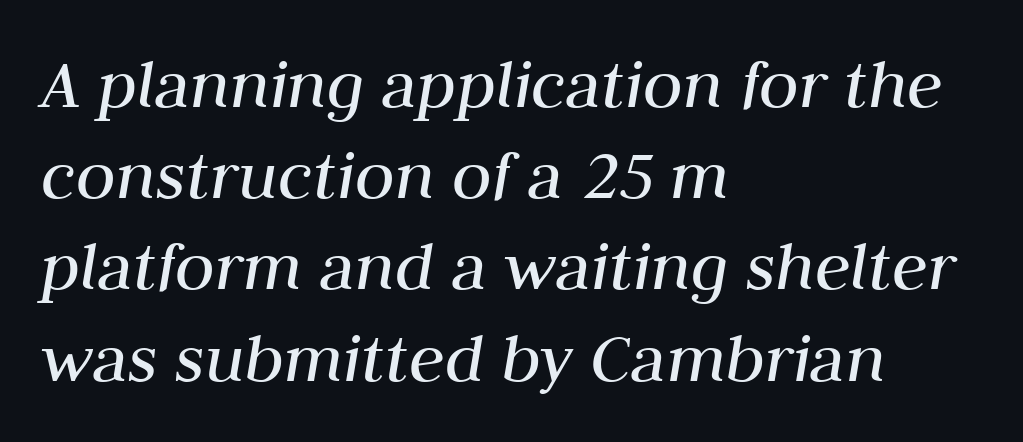
The image shows 73 px regular-weight type, italic (leaning right); set left-aligned, normal line spacing (1.25x), normal letter spacing, not underlined; medium stroke contrast and a medium x-height.
